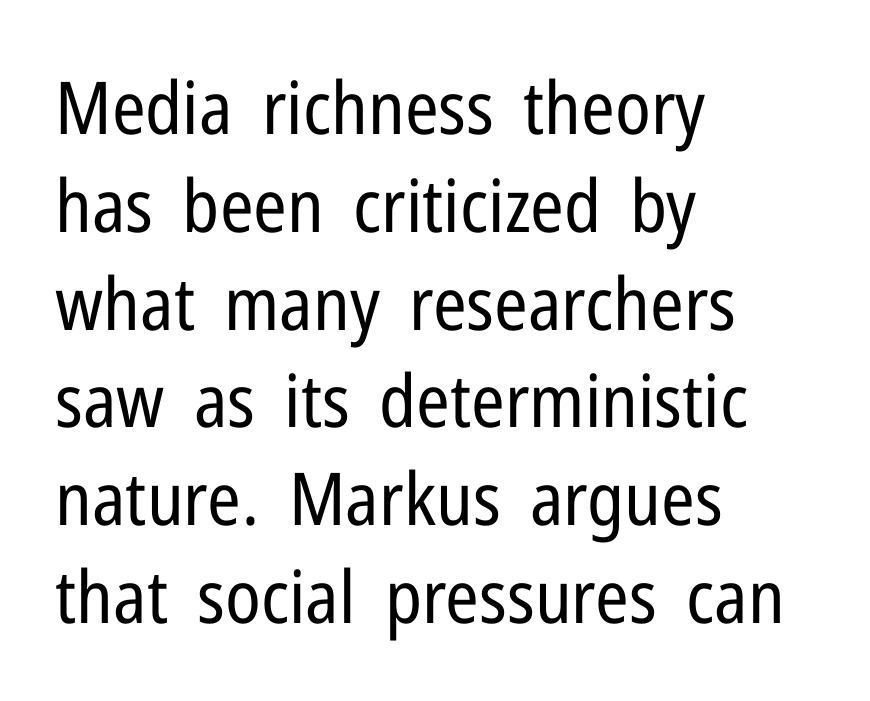
{"serif": "no", "italic": "no", "bold": "no", "weight": "regular", "width": "condensed", "stroke_contrast": "low", "x_height": "medium", "monospaced": "no", "underline": "no", "align": "left", "line_spacing": "normal", "line_spacing_ratio": 1.34, "letter_spacing": "normal", "letter_spacing_em": 0.0, "glyph_px": 73}
